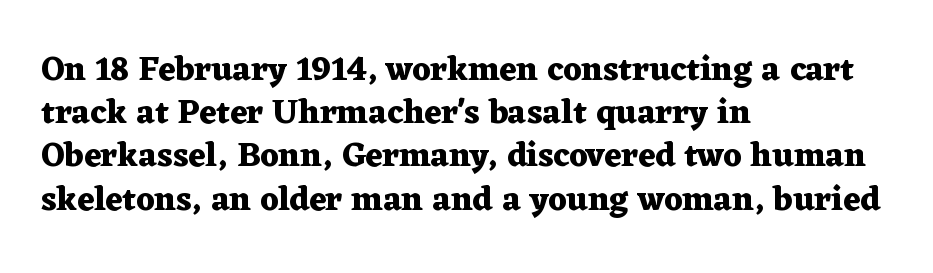
{"serif": "yes", "italic": "no", "bold": "yes", "weight": "heavy", "width": "wide", "stroke_contrast": "medium", "x_height": "medium", "monospaced": "no", "underline": "no", "align": "left", "line_spacing": "normal", "line_spacing_ratio": 1.27, "letter_spacing": "normal", "letter_spacing_em": 0.0, "glyph_px": 34}
